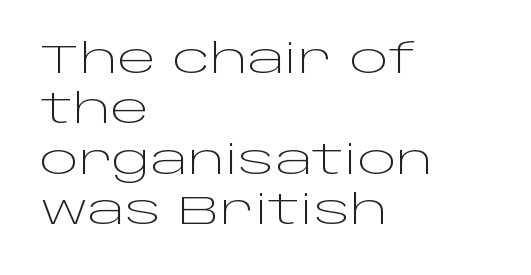
The image shows 41 px light, wide sans-serif type, upright; set left-aligned, line spacing 1.23x, normal letter spacing, not underlined; low stroke contrast and a large x-height.
